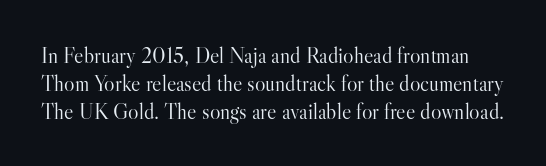
{"italic": "no", "bold": "no", "underline": "no", "line_spacing": "normal", "line_spacing_ratio": 1.27, "letter_spacing": "normal", "letter_spacing_em": 0.0, "glyph_px": 22}
